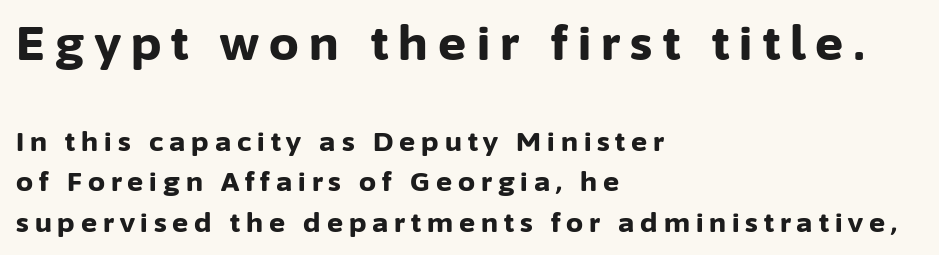
{"serif": "no", "italic": "no", "bold": "yes", "weight": "bold", "width": "normal", "stroke_contrast": "low", "x_height": "medium", "monospaced": "no", "underline": "no", "align": "left", "line_spacing": "normal", "line_spacing_ratio": 1.51, "letter_spacing": "wide", "letter_spacing_em": 0.22, "larger_block": "first", "size_ratio": 1.74, "glyph_px": 47}
